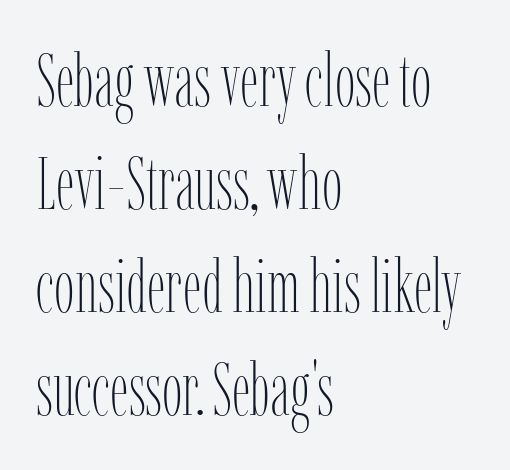
Q: Is the text bold? A: No.
Q: Is the text italic (slanted)? A: No, it is upright.
Q: Is the text underlined? A: No.
Q: How is the paragraph aligned? A: Left-aligned.
Q: Is the spacing between letters normal or unusually wide? A: Normal.
Q: Is the spacing between lines tight, normal or loose? A: Normal.
Q: Width (condensed, normal, or wide)? A: Condensed.
Q: Stroke contrast? A: Low.
Q: x-height? A: Medium.
Q: Monospaced? A: No.
